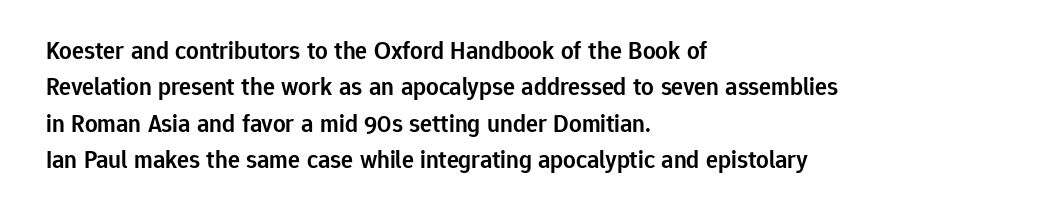
The image shows 25 px text type, upright; set left-aligned, normal line spacing (1.46x), normal letter spacing, not underlined.
